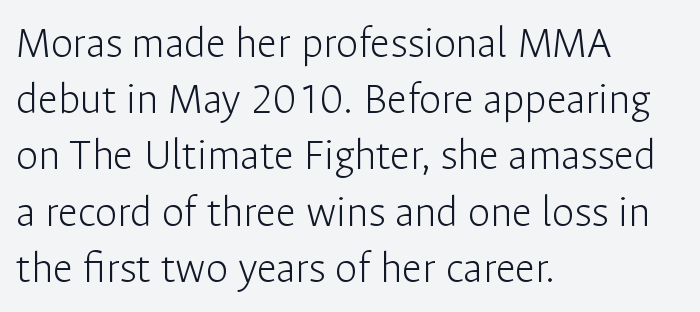
{"serif": "no", "italic": "no", "bold": "no", "weight": "light", "width": "normal", "stroke_contrast": "low", "x_height": "medium", "monospaced": "no", "underline": "no", "align": "left", "line_spacing": "normal", "line_spacing_ratio": 1.25, "letter_spacing": "normal", "letter_spacing_em": 0.0, "glyph_px": 45}
